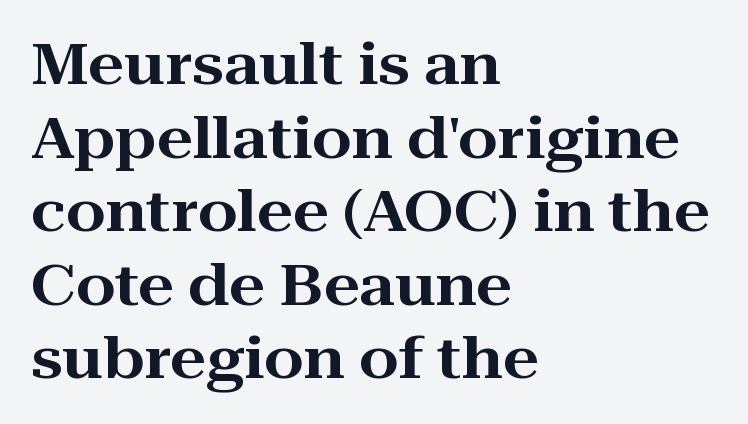
The passage shown is typeset with a serif family. Does extra space separate the letters? No, they use regular spacing. Is the block centered? No — it sits flush against the left margin. Spacing verdict: proportional, widths tailored to each character. The glyphs are unaccompanied by any horizontal stroke below them. The typography opts for an upright posture over an oblique one.
